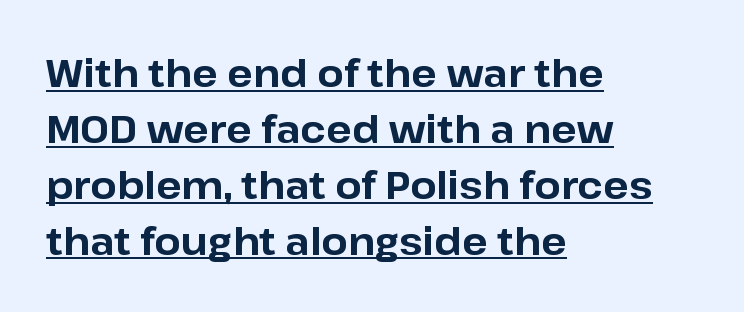
Q: Is the text bold? A: Yes.
Q: Is the text italic (slanted)? A: No, it is upright.
Q: Is the typeface a serif or a sans-serif typeface? A: Sans-serif.
Q: Is the text underlined? A: Yes.
Q: How is the paragraph aligned? A: Left-aligned.
Q: Is the spacing between letters normal or unusually wide? A: Normal.
Q: Is the spacing between lines tight, normal or loose? A: Normal.
Q: Width (condensed, normal, or wide)? A: Normal.
Q: Stroke contrast? A: Low.
Q: x-height? A: Medium.
Q: Monospaced? A: No.
